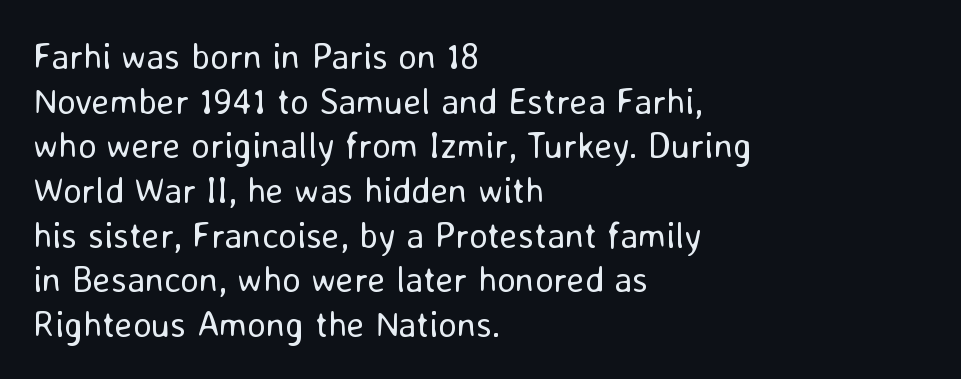
Observe the absence of serifs on each vertical stroke in this sample. The tracking reads as untouched default to a designer's eye. Each stroke keeps to a modest, everyday thickness or less. These lines stack with their left ends in a neat column. Unlike italic type, these characters show no tilt at all.
